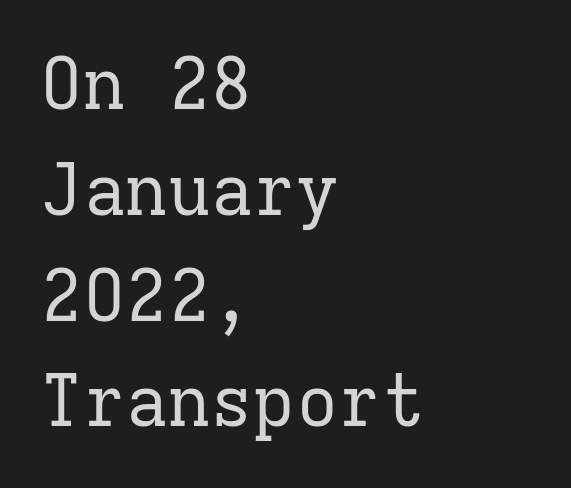
{"serif": "yes", "italic": "no", "bold": "no", "weight": "regular", "width": "normal", "stroke_contrast": "low", "x_height": "medium", "monospaced": "yes", "underline": "no", "align": "left", "line_spacing": "normal", "line_spacing_ratio": 1.49, "letter_spacing": "normal", "letter_spacing_em": 0.0, "glyph_px": 71}
